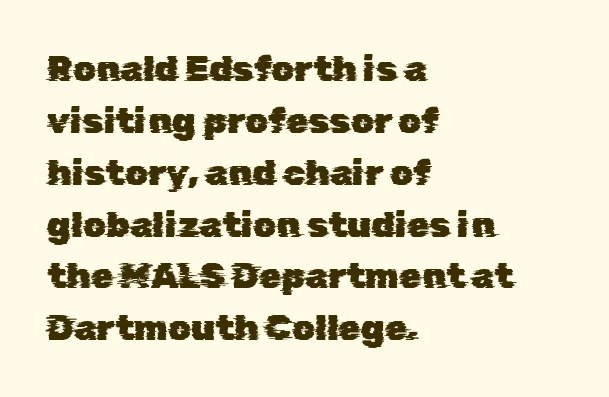
Each line starts at the same left margin while the right side varies. Think of a printed novel: that variable character pitch is what you see here. Leading matches the norm, producing a regular column. Short note: letters normally spaced. The face used here is a sans, in the tradition of grotesques and geometrics. Type without underlining.
